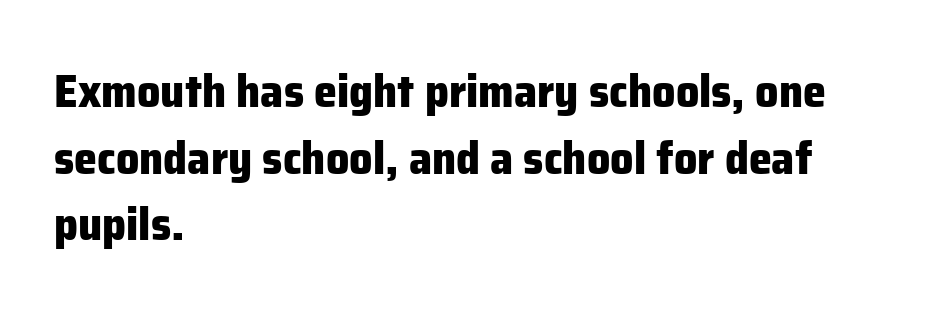
The image shows 46 px heavy sans-serif type, upright; set left-aligned, normal line spacing (1.45x), normal letter spacing, not underlined; low stroke contrast and a medium x-height.
